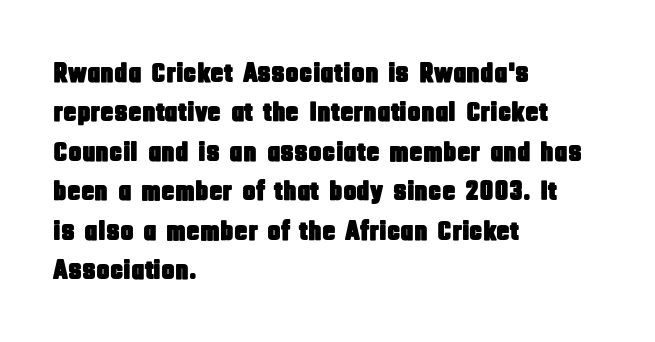
{"serif": "no", "italic": "no", "width": "condensed", "stroke_contrast": "low", "x_height": "large", "monospaced": "no", "underline": "no", "align": "left", "line_spacing": "normal", "line_spacing_ratio": 1.41, "letter_spacing": "normal", "letter_spacing_em": 0.0, "glyph_px": 28}
